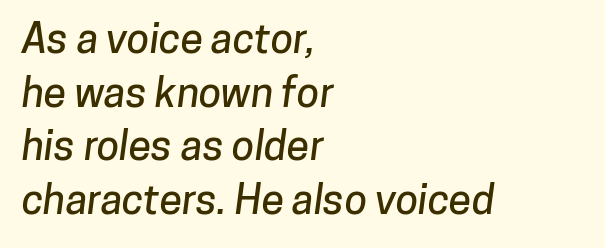
Think of a printed novel: that variable character pitch is what you see here. Short and long lines alike share a common starting point at left. The line texture is even and compact thanks to regular tracking. Examine the stroke ends and you'll find no serifs. What's the leading like? Ordinary, nothing unusual. The space directly below the letters is spotless.
